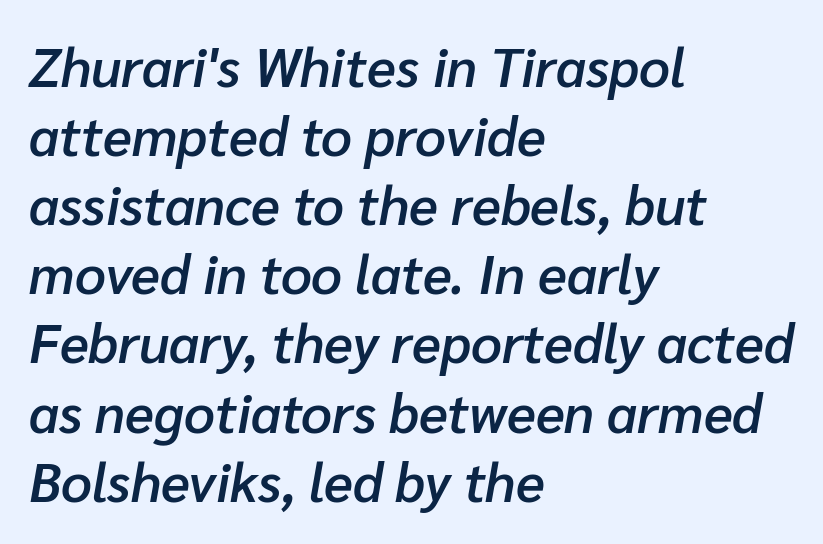
The image shows 54 px semibold type, italic (leaning right); set left-aligned, normal line spacing (1.28x), normal letter spacing, not underlined; low stroke contrast and a medium x-height.
